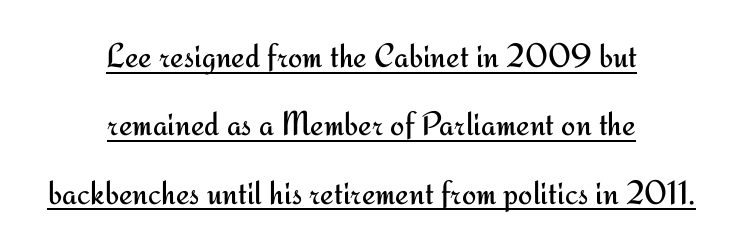
{"serif": "no", "italic": "no", "bold": "no", "weight": "regular", "width": "normal", "stroke_contrast": "medium", "x_height": "small", "monospaced": "no", "underline": "yes", "align": "center", "line_spacing": "loose", "line_spacing_ratio": 2.01, "letter_spacing": "normal", "letter_spacing_em": 0.0, "glyph_px": 34}
